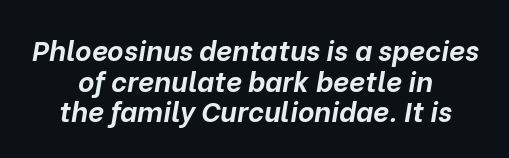
{"italic": "yes", "lean": "right", "slant_degrees": 10, "bold": "yes", "weight": "bold", "width": "normal", "stroke_contrast": "low", "x_height": "medium", "monospaced": "no", "underline": "no", "align": "center", "line_spacing": "tight", "line_spacing_ratio": 1.09, "letter_spacing": "normal", "letter_spacing_em": 0.0, "glyph_px": 28}
